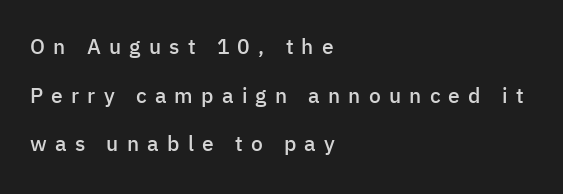
The image shows 21 px text type, upright; set left-aligned, loose line spacing (2.31x), unusually wide letter spacing (+0.39 em), not underlined.
